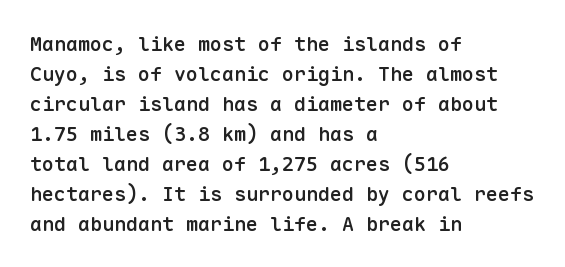
{"italic": "no", "bold": "semi", "underline": "no", "align": "left", "line_spacing": "normal", "line_spacing_ratio": 1.5, "letter_spacing": "normal", "letter_spacing_em": 0.0, "glyph_px": 20}
